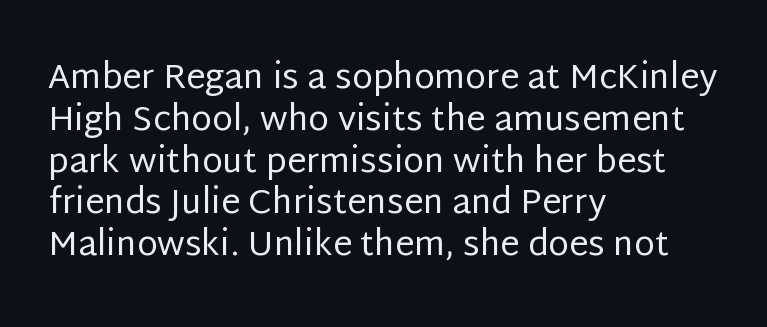
Q: Is the text bold? A: No.
Q: Is the text italic (slanted)? A: No, it is upright.
Q: Is the typeface a serif or a sans-serif typeface? A: Sans-serif.
Q: Is the text underlined? A: No.
Q: How is the paragraph aligned? A: Left-aligned.
Q: Is the spacing between letters normal or unusually wide? A: Normal.
Q: Width (condensed, normal, or wide)? A: Normal.
Q: Stroke contrast? A: Low.
Q: x-height? A: Large.
Q: Monospaced? A: No.
